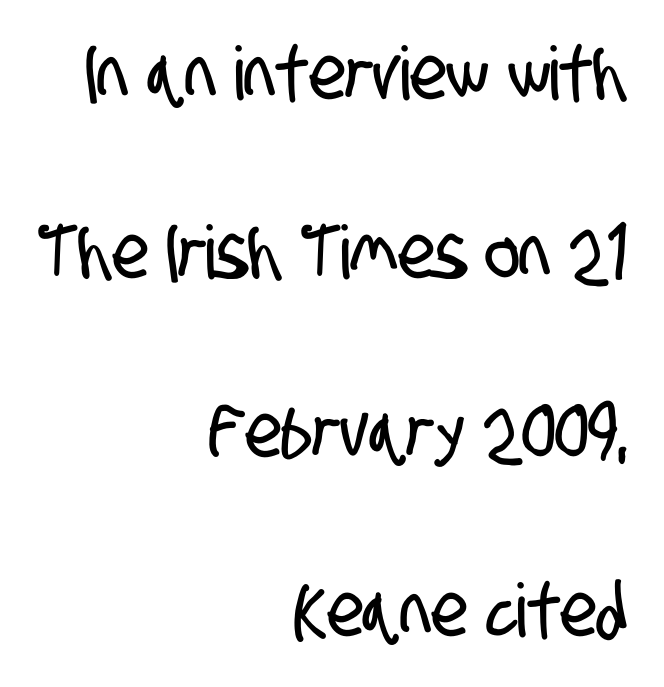
{"serif": "no", "width": "condensed", "stroke_contrast": "low", "x_height": "large", "monospaced": "no", "underline": "no", "align": "right", "line_spacing": "loose", "line_spacing_ratio": 2.42, "letter_spacing": "normal", "letter_spacing_em": 0.0, "glyph_px": 74}
